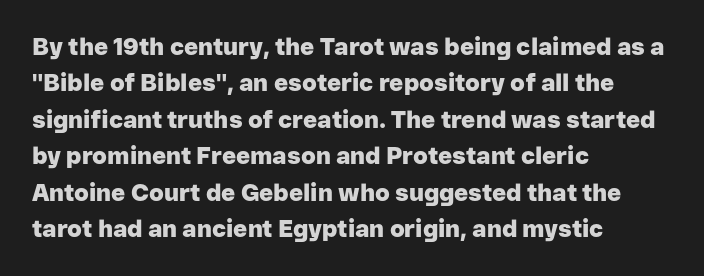
The image shows 24 px bold type, upright; set left-aligned, normal line spacing (1.52x), normal letter spacing, not underlined.
